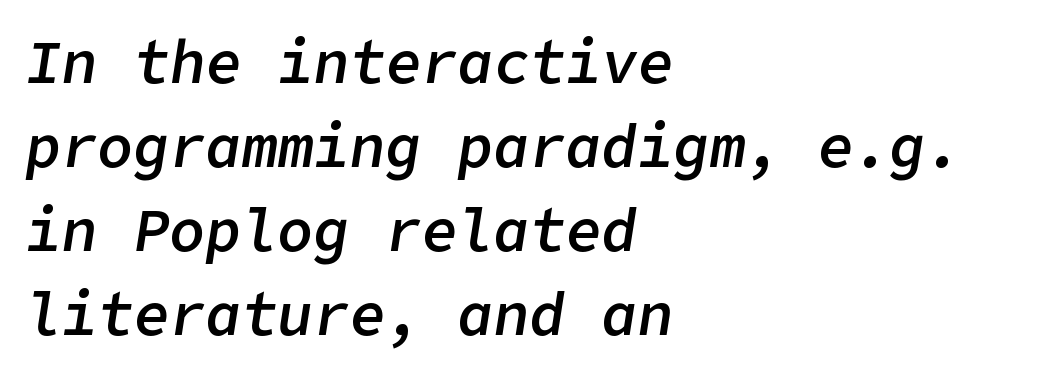
The image shows 60 px semibold type, italic (leaning right); set left-aligned, normal line spacing (1.4x), normal letter spacing, not underlined; low stroke contrast and a medium x-height.
